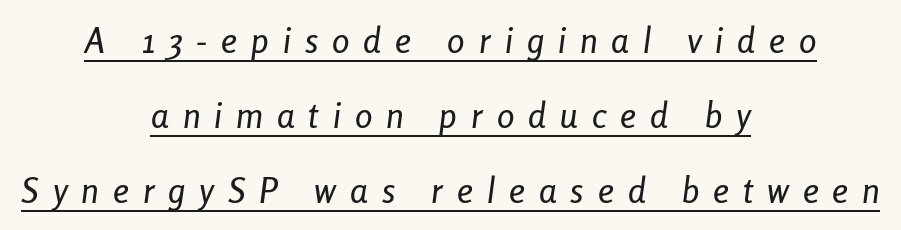
The image shows 35 px condensed type, italic (leaning right); set centered, loose line spacing (2.14x), unusually wide letter spacing (+0.4 em), underlined; low stroke contrast and a medium x-height.
